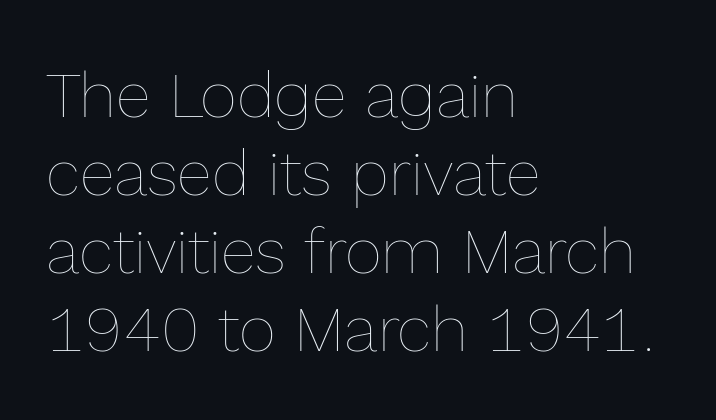
Q: Is the text bold? A: No.
Q: Is the text italic (slanted)? A: No, it is upright.
Q: Is the text underlined? A: No.
Q: How is the paragraph aligned? A: Left-aligned.
Q: Is the spacing between letters normal or unusually wide? A: Normal.
Q: Width (condensed, normal, or wide)? A: Normal.
Q: x-height? A: Medium.
Q: Monospaced? A: No.
